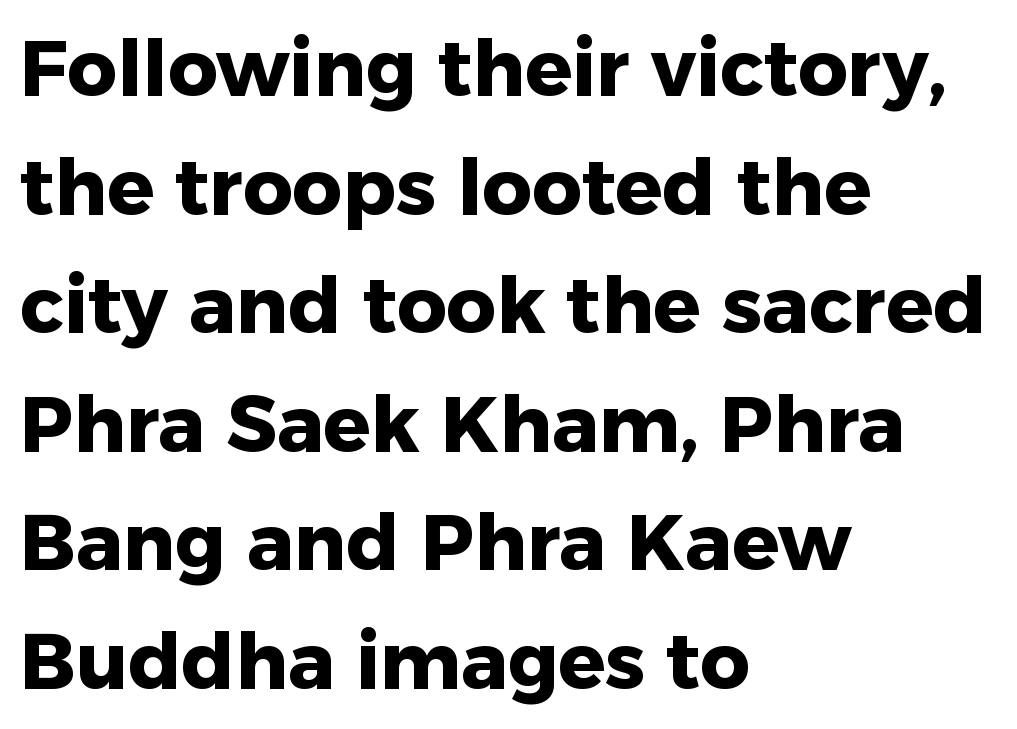
The face used here has the dense, thick strokes of a bold. The passage shown is not underscored anywhere. The designer left line spacing at the default. The type family on display is of the sans-serif kind. The rendering uses natural spacing where letterforms have individual widths.
